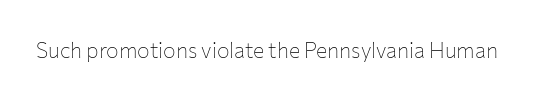
The image shows 21 px text type, upright; set normal letter spacing, not underlined.
